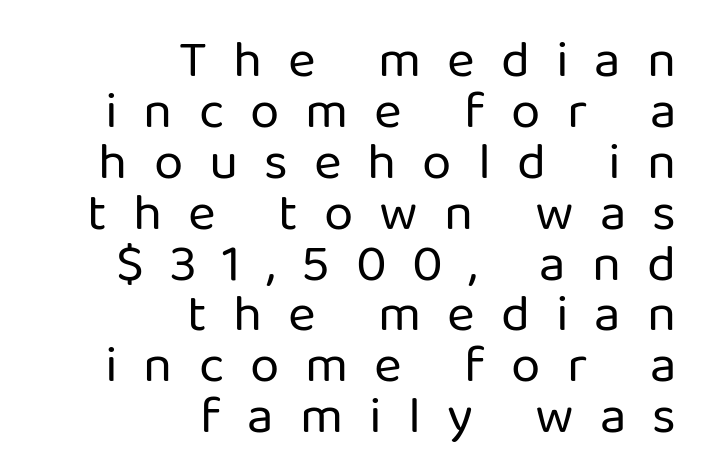
The image shows 53 px regular-weight sans-serif type, upright; set right-aligned, tight line spacing (0.96x), unusually wide letter spacing (+0.49 em), not underlined; low stroke contrast and a medium x-height.
